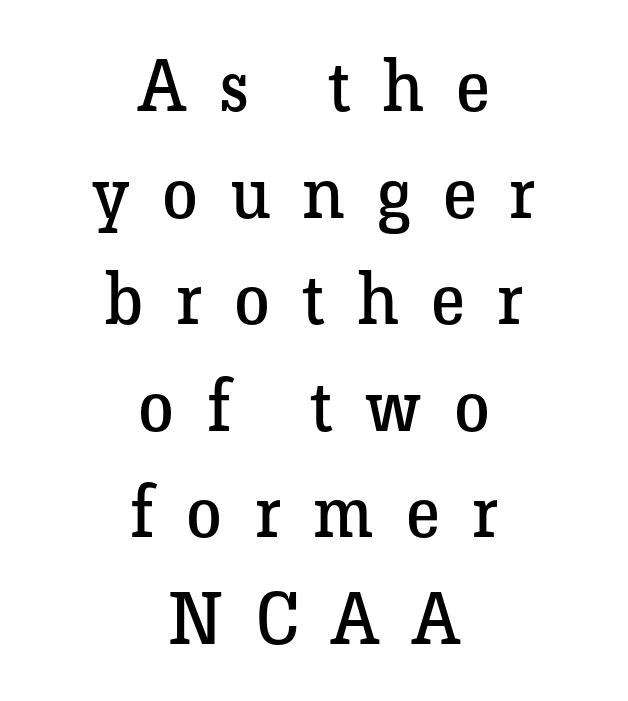
{"serif": "yes", "italic": "no", "bold": "no", "weight": "regular", "width": "normal", "stroke_contrast": "low", "x_height": "medium", "monospaced": "no", "underline": "no", "align": "center", "line_spacing": "normal", "line_spacing_ratio": 1.48, "letter_spacing": "wide", "letter_spacing_em": 0.45, "glyph_px": 72}
